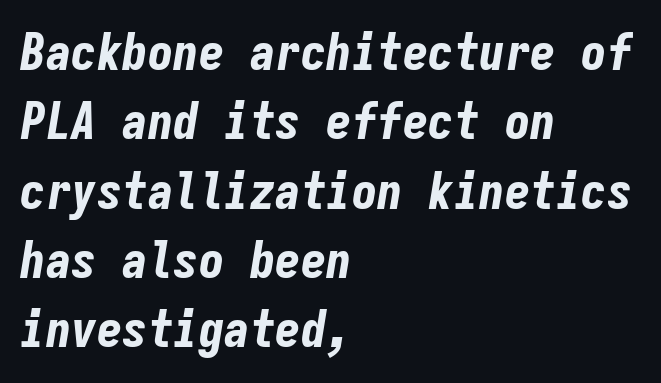
Type without underlining. Between one letter and the next there's only the usual sliver of space. The letters march in equal steps, a hallmark of fixed-pitch type. The typography opts for an oblique posture over an upright one. This sample keeps an unexceptional amount of space between lines. The letters are bold, with thick, heavy strokes.
